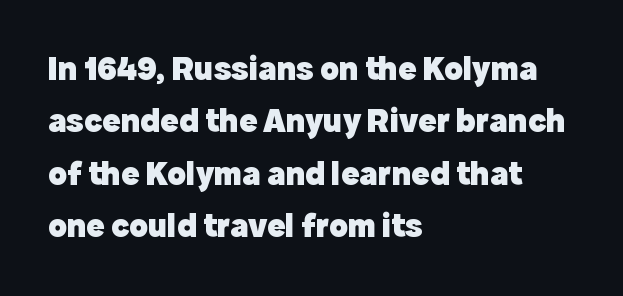
The image shows 34 px heavy sans-serif type, upright; set left-aligned, normal line spacing (1.54x), normal letter spacing, not underlined; a medium x-height.
